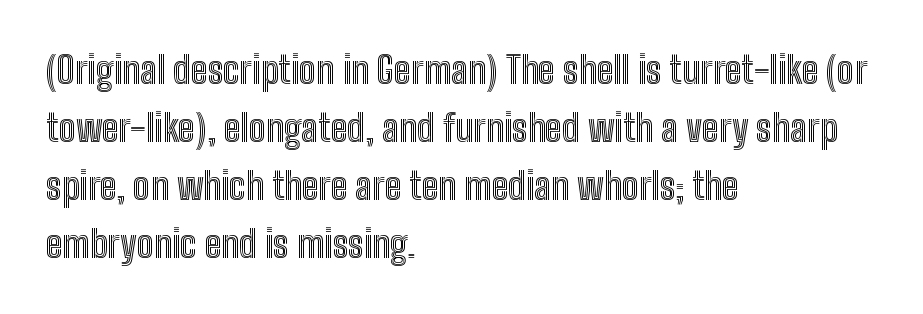
{"italic": "no", "width": "condensed", "x_height": "medium", "monospaced": "no", "underline": "no", "align": "left", "line_spacing": "normal", "line_spacing_ratio": 1.53, "letter_spacing": "normal", "letter_spacing_em": 0.0, "glyph_px": 38}
